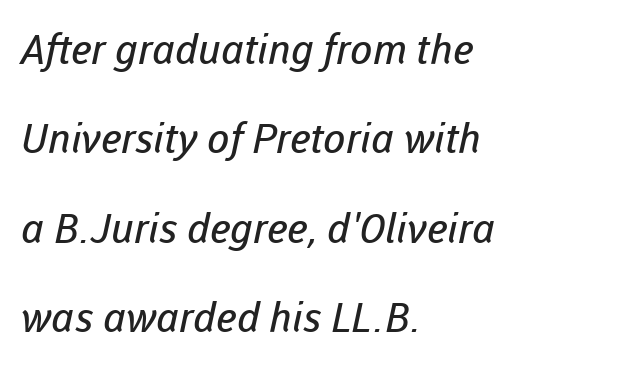
Varying glyph widths throughout — classic text-font behaviour. Rows of type keep a wide berth in the vertical direction. Are there feet on the stems? There aren't — it's a sans. Line starts are locked; line ends wander. Nobody drew a line under any word here.
